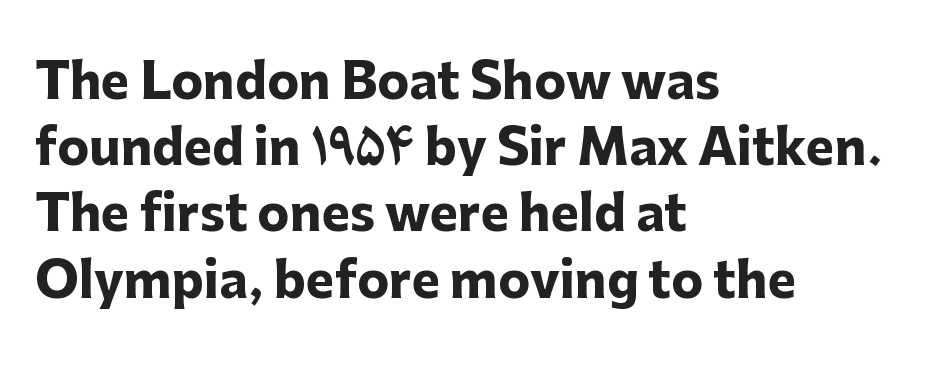
Q: Is the text bold? A: Yes.
Q: Is the text italic (slanted)? A: No, it is upright.
Q: Is the typeface a serif or a sans-serif typeface? A: Sans-serif.
Q: Is the text underlined? A: No.
Q: How is the paragraph aligned? A: Left-aligned.
Q: Is the spacing between letters normal or unusually wide? A: Normal.
Q: Is the spacing between lines tight, normal or loose? A: Normal.
Q: Width (condensed, normal, or wide)? A: Normal.
Q: Stroke contrast? A: Low.
Q: x-height? A: Medium.
Q: Monospaced? A: No.
